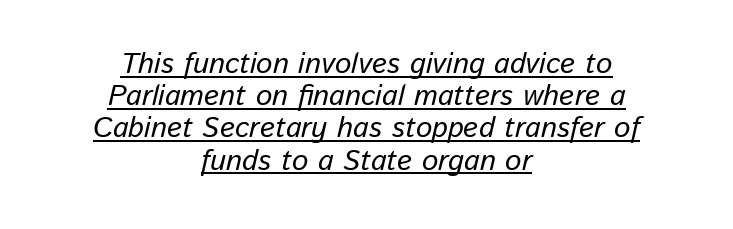
Observe the ordinary spacing: letters are neighbours, not strangers. Think of a printed novel: that variable character pitch is what you see here. In terms of leading, this rendering errs on the cramped side. A centered setting, common on invitations and titles, is used for this passage.
